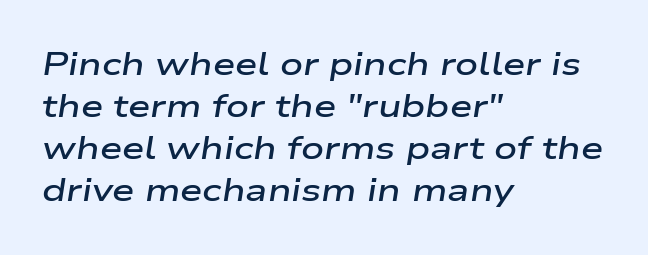
Q: Is the text bold? A: Semi-bold.
Q: Is the text italic (slanted)? A: Yes, it leans right by about 9 degrees.
Q: Is the text underlined? A: No.
Q: How is the paragraph aligned? A: Left-aligned.
Q: Is the spacing between letters normal or unusually wide? A: Normal.
Q: Is the spacing between lines tight, normal or loose? A: Normal.
Q: Width (condensed, normal, or wide)? A: Wide.
Q: Stroke contrast? A: Low.
Q: x-height? A: Medium.
Q: Monospaced? A: No.
